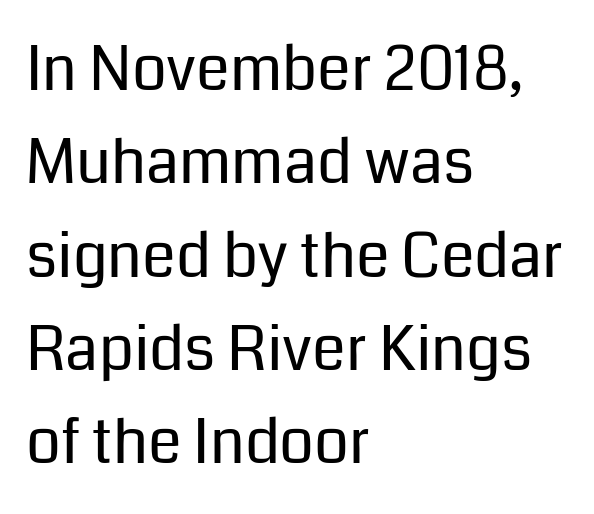
Q: Is the text bold? A: No.
Q: Is the text italic (slanted)? A: No, it is upright.
Q: Is the typeface a serif or a sans-serif typeface? A: Sans-serif.
Q: Is the text underlined? A: No.
Q: How is the paragraph aligned? A: Left-aligned.
Q: Is the spacing between letters normal or unusually wide? A: Normal.
Q: Is the spacing between lines tight, normal or loose? A: Normal.
Q: Width (condensed, normal, or wide)? A: Normal.
Q: Stroke contrast? A: Low.
Q: x-height? A: Medium.
Q: Monospaced? A: No.
